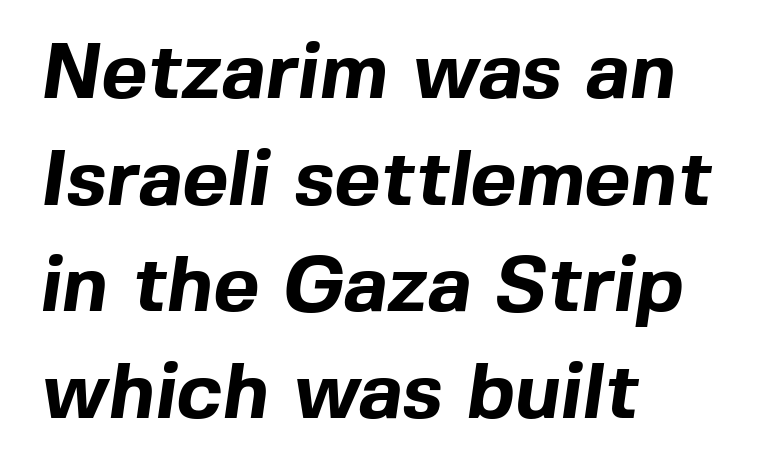
The image shows 79 px bold sans-serif type; set left-aligned, normal line spacing (1.35x), normal letter spacing, not underlined; a medium x-height.
